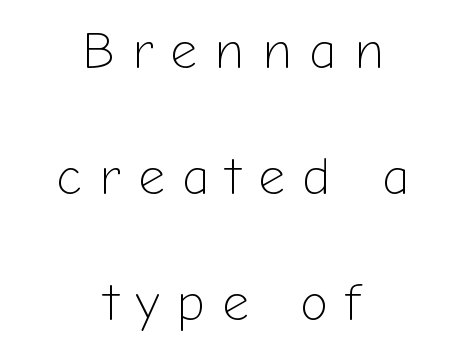
Q: Is the text bold? A: No.
Q: Is the text italic (slanted)? A: No, it is upright.
Q: Is the typeface a serif or a sans-serif typeface? A: Sans-serif.
Q: Is the text underlined? A: No.
Q: How is the paragraph aligned? A: Centered.
Q: Is the spacing between letters normal or unusually wide? A: Unusually wide.
Q: Is the spacing between lines tight, normal or loose? A: Loose.
Q: Width (condensed, normal, or wide)? A: Normal.
Q: Stroke contrast? A: Low.
Q: x-height? A: Medium.
Q: Monospaced? A: No.
